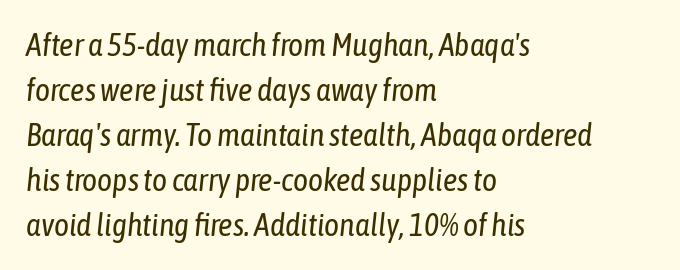
Q: Is the text bold? A: No.
Q: Is the text italic (slanted)? A: Yes, it leans right by about 6 degrees.
Q: Is the text underlined? A: No.
Q: How is the paragraph aligned? A: Left-aligned.
Q: Is the spacing between letters normal or unusually wide? A: Normal.
Q: Is the spacing between lines tight, normal or loose? A: Normal.
Q: Width (condensed, normal, or wide)? A: Condensed.
Q: Stroke contrast? A: Low.
Q: x-height? A: Medium.
Q: Monospaced? A: No.
